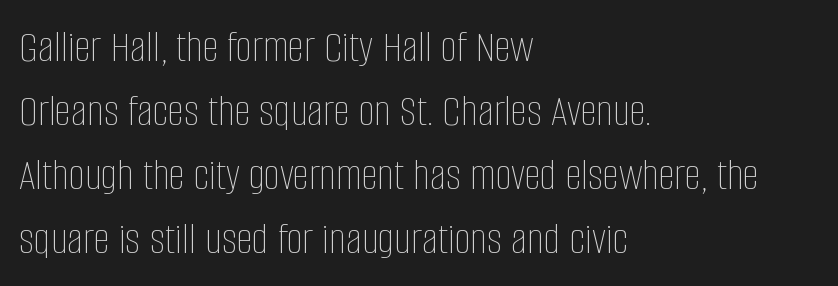
The image shows 46 px thin, condensed type, upright; set left-aligned, normal line spacing (1.39x), normal letter spacing, not underlined; low stroke contrast and a large x-height.
